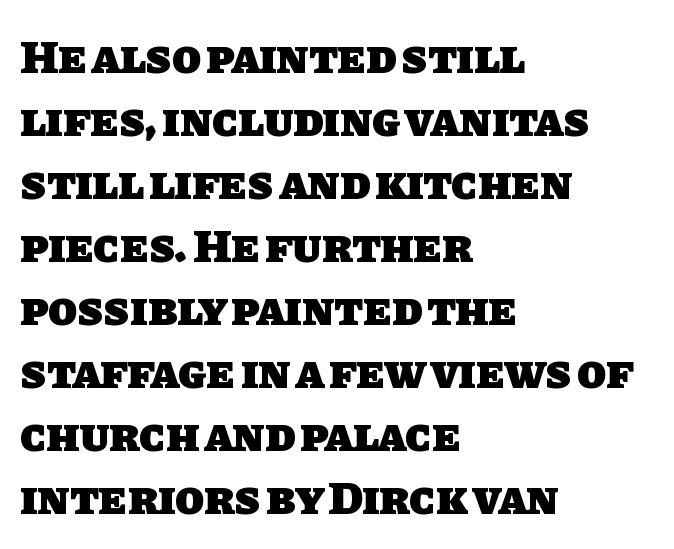
The image shows 47 px heavy sans-serif type; set left-aligned, normal line spacing (1.34x), normal letter spacing, not underlined; low stroke contrast and a large x-height.
